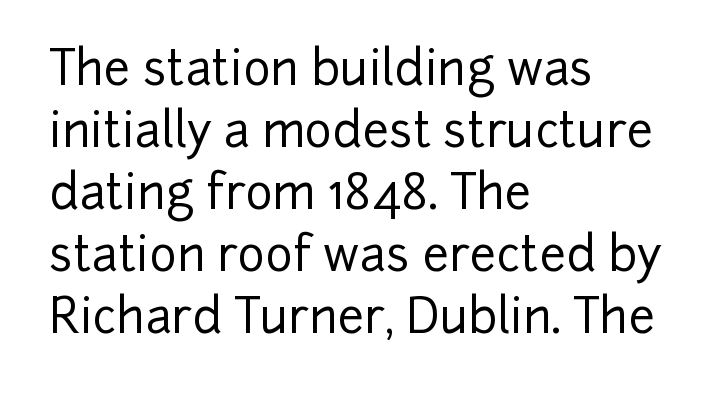
Q: Is the text italic (slanted)? A: No, it is upright.
Q: Is the typeface a serif or a sans-serif typeface? A: Sans-serif.
Q: Is the text underlined? A: No.
Q: How is the paragraph aligned? A: Left-aligned.
Q: Is the spacing between letters normal or unusually wide? A: Normal.
Q: Is the spacing between lines tight, normal or loose? A: Normal.
Q: Width (condensed, normal, or wide)? A: Normal.
Q: Stroke contrast? A: Low.
Q: x-height? A: Medium.
Q: Monospaced? A: No.
